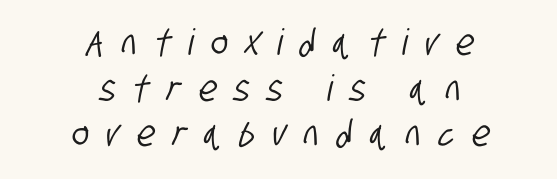
Q: Is the typeface a serif or a sans-serif typeface? A: Sans-serif.
Q: Is the text underlined? A: No.
Q: How is the paragraph aligned? A: Centered.
Q: Is the spacing between letters normal or unusually wide? A: Unusually wide.
Q: Is the spacing between lines tight, normal or loose? A: Normal.
Q: Width (condensed, normal, or wide)? A: Condensed.
Q: Stroke contrast? A: Low.
Q: x-height? A: Large.
Q: Monospaced? A: No.
